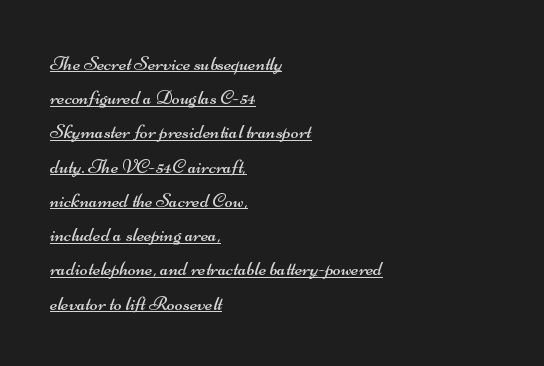
The lines are quadded left. Characters follow at the spacing the type designer built in. Stems here are at most as thick as an everyday book face. Is there an underline? Yes — a line sits under the letters. Each new line begins a customary step beneath the previous one.
